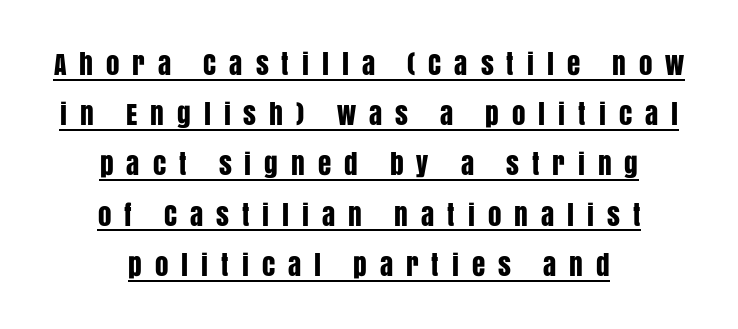
Italic? Not at all — the glyphs are vertical. Casual observation: everything's sitting right in the middle. The type is letterspaced generously, with wide tracking. The passage shown is underscored from start to finish.
